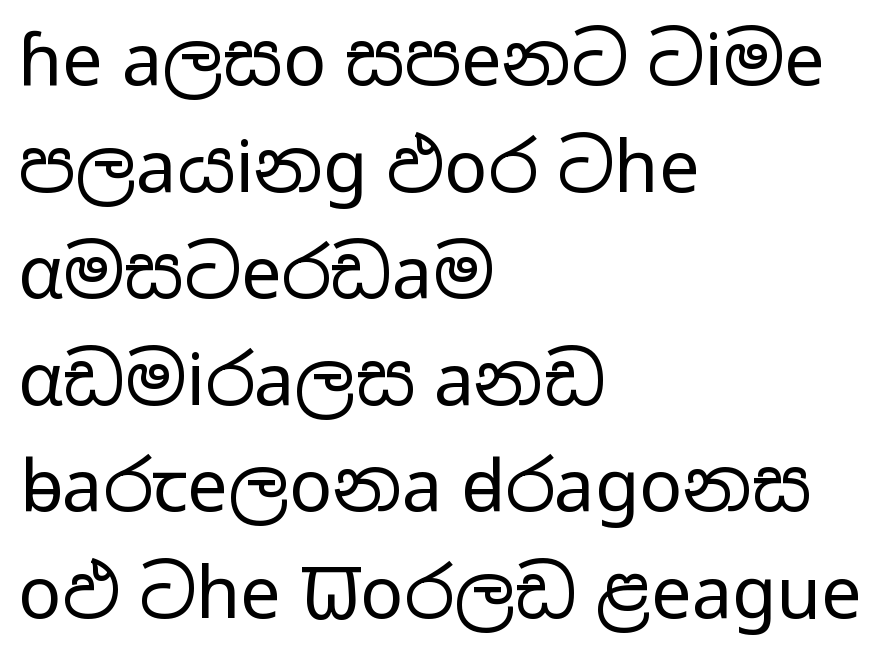
The image shows 72 px regular-weight, wide sans-serif type, upright; set left-aligned, normal line spacing (1.48x), normal letter spacing, not underlined; low stroke contrast and a medium x-height.
